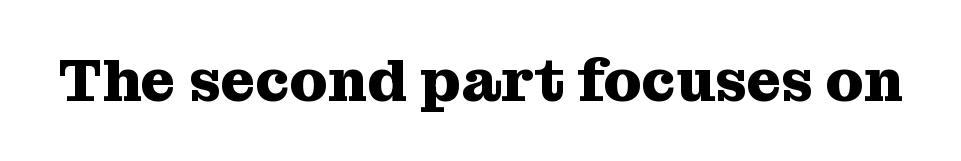
{"serif": "yes", "italic": "no", "bold": "yes", "weight": "heavy", "width": "normal", "stroke_contrast": "medium", "x_height": "medium", "monospaced": "no", "underline": "no", "letter_spacing": "normal", "letter_spacing_em": 0.0, "glyph_px": 60}
